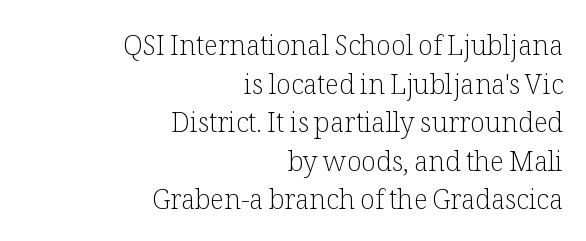
The image shows 27 px text type, upright; set right-aligned, normal line spacing (1.43x), normal letter spacing, not underlined.
